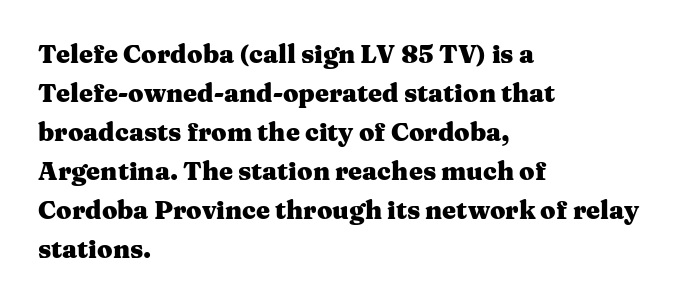
Vertical strokes here are truly vertical. In terms of letterspacing, this is plain default setting. This block has exactly the height ordinary leading produces. Pretty heavy lettering here — definitely bold.
